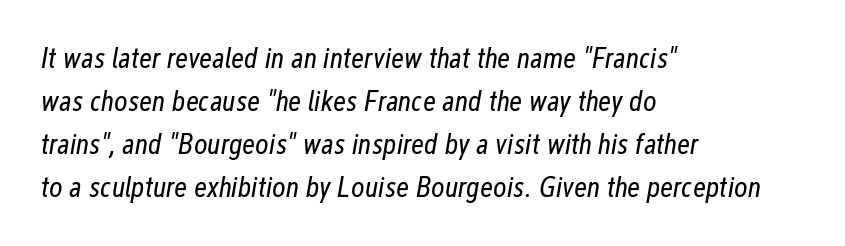
Q: Is the text bold? A: No.
Q: Is the text italic (slanted)? A: Yes, it leans right by about 12 degrees.
Q: Is the text underlined? A: No.
Q: How is the paragraph aligned? A: Left-aligned.
Q: Is the spacing between letters normal or unusually wide? A: Normal.
Q: Is the spacing between lines tight, normal or loose? A: Normal.
Q: Width (condensed, normal, or wide)? A: Condensed.
Q: Stroke contrast? A: Low.
Q: x-height? A: Medium.
Q: Monospaced? A: No.
